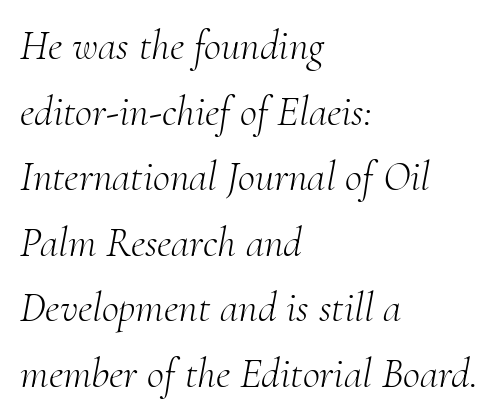
Leading: standard. Is this a sans? No — the strokes have serifs. The specimen reads as italic at a glance. Does the copy run flush right? No — it runs flush left.
